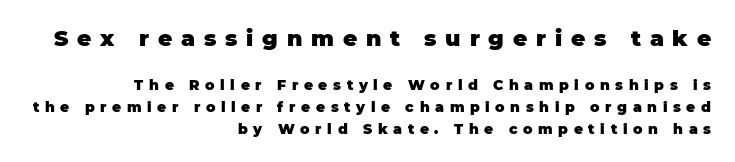
Q: Is the text bold? A: Yes.
Q: Is the text italic (slanted)? A: No, it is upright.
Q: Is the text underlined? A: No.
Q: How is the paragraph aligned? A: Right-aligned.
Q: Is the spacing between letters normal or unusually wide? A: Unusually wide.
Q: Is the spacing between lines tight, normal or loose? A: Normal.
Q: Which block of text is set in a larger size, the first (top) or the second (bottom)? A: The first (top) one.
